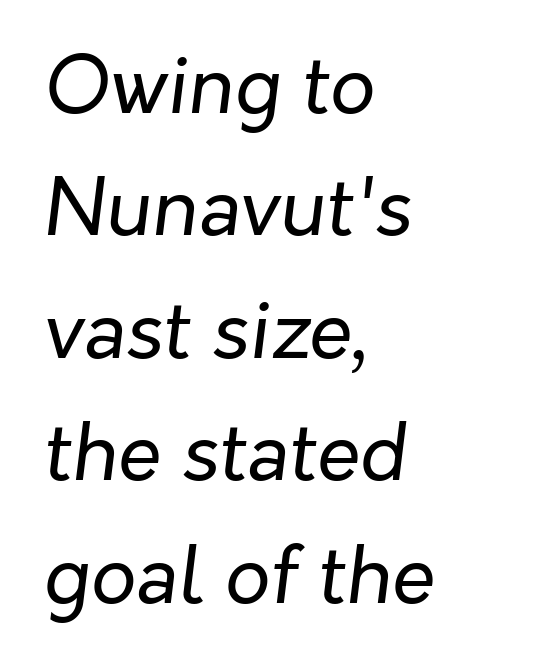
Q: Is the text bold? A: No.
Q: Is the text italic (slanted)? A: Yes, it leans right by about 7 degrees.
Q: Is the text underlined? A: No.
Q: How is the paragraph aligned? A: Left-aligned.
Q: Is the spacing between letters normal or unusually wide? A: Normal.
Q: Is the spacing between lines tight, normal or loose? A: Normal.
Q: Width (condensed, normal, or wide)? A: Normal.
Q: Stroke contrast? A: Low.
Q: x-height? A: Medium.
Q: Monospaced? A: No.
